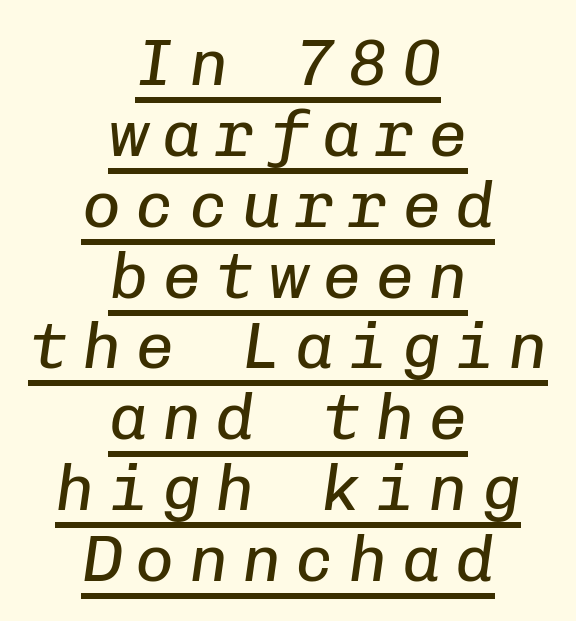
The image shows 65 px regular-weight type, italic (leaning right), monospaced; set centered, tight line spacing (1.09x), unusually wide letter spacing (+0.22 em), underlined; low stroke contrast and a medium x-height.
